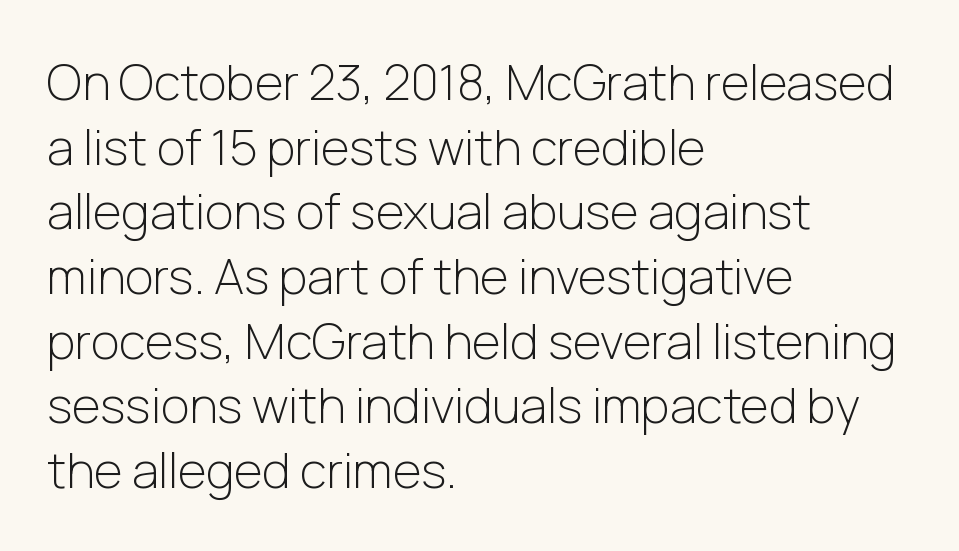
{"serif": "no", "italic": "no", "bold": "no", "weight": "light", "width": "normal", "stroke_contrast": "low", "x_height": "medium", "monospaced": "no", "underline": "no", "align": "left", "line_spacing": "normal", "line_spacing_ratio": 1.32, "letter_spacing": "normal", "letter_spacing_em": 0.0, "glyph_px": 49}
